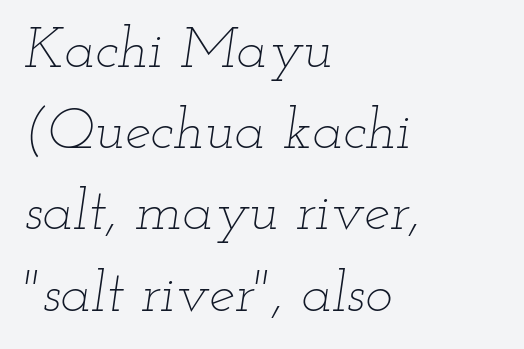
The image shows 58 px thin, wide type, italic (leaning right); set left-aligned, normal line spacing (1.4x), normal letter spacing, not underlined; low stroke contrast and a small x-height.
